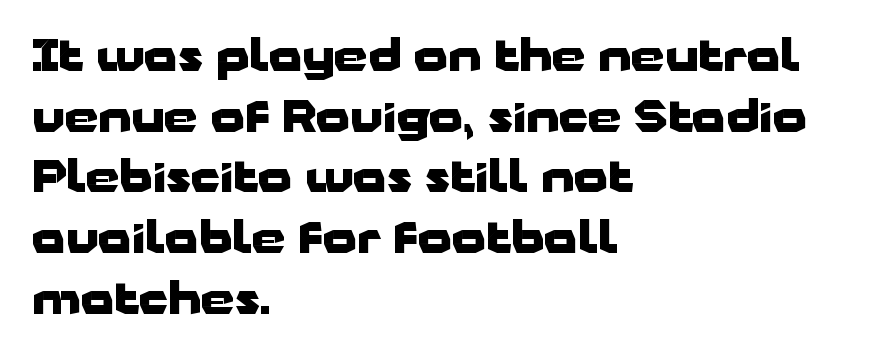
As a designer I'd log this as weight 700, bold. The letters sit at their default tracking, neither squeezed nor spread. Every stem runs plumb, perpendicular to the baseline. Spacing verdict: proportional, widths tailored to each character. Check under the words: just untouched page.
